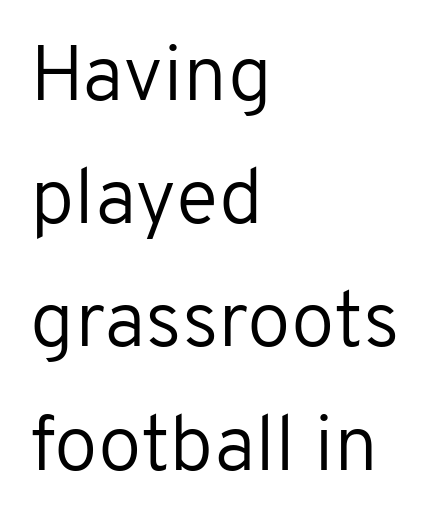
Q: Is the text bold? A: No.
Q: Is the text italic (slanted)? A: No, it is upright.
Q: Is the typeface a serif or a sans-serif typeface? A: Sans-serif.
Q: Is the text underlined? A: No.
Q: How is the paragraph aligned? A: Left-aligned.
Q: Is the spacing between letters normal or unusually wide? A: Normal.
Q: Is the spacing between lines tight, normal or loose? A: Normal.
Q: Width (condensed, normal, or wide)? A: Normal.
Q: Stroke contrast? A: Low.
Q: x-height? A: Medium.
Q: Monospaced? A: No.
